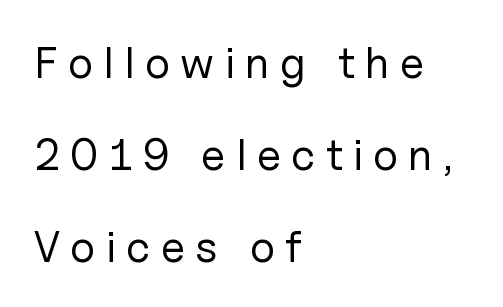
Q: Is the text bold? A: No.
Q: Is the text italic (slanted)? A: No, it is upright.
Q: Is the typeface a serif or a sans-serif typeface? A: Sans-serif.
Q: Is the text underlined? A: No.
Q: How is the paragraph aligned? A: Left-aligned.
Q: Is the spacing between letters normal or unusually wide? A: Unusually wide.
Q: Is the spacing between lines tight, normal or loose? A: Loose.
Q: Width (condensed, normal, or wide)? A: Normal.
Q: Stroke contrast? A: Low.
Q: x-height? A: Medium.
Q: Monospaced? A: No.
